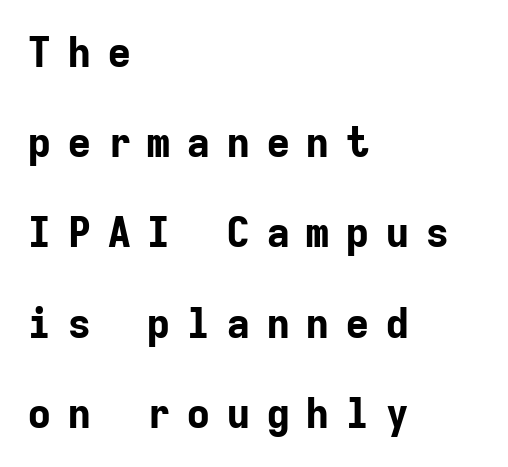
The image shows 41 px bold sans-serif type, upright, monospaced; set left-aligned, loose line spacing (2.2x), unusually wide letter spacing (+0.37 em), not underlined; low stroke contrast and a medium x-height.
